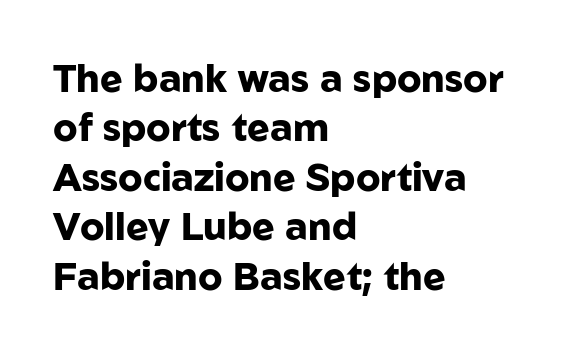
The image shows 38 px heavy sans-serif type, upright; set left-aligned, normal line spacing (1.3x), normal letter spacing, not underlined; low stroke contrast and a medium x-height.
